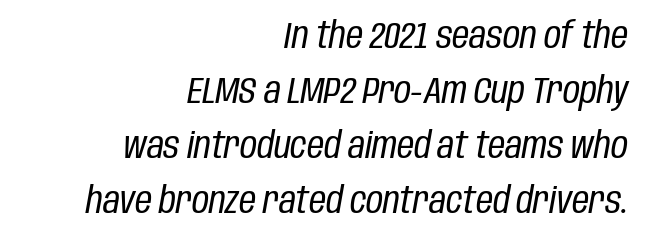
{"italic": "yes", "lean": "right", "slant_degrees": 10, "bold": "no", "weight": "regular", "width": "condensed", "stroke_contrast": "low", "x_height": "large", "monospaced": "no", "underline": "no", "align": "right", "line_spacing": "normal", "line_spacing_ratio": 1.49, "letter_spacing": "normal", "letter_spacing_em": 0.0, "glyph_px": 37}
